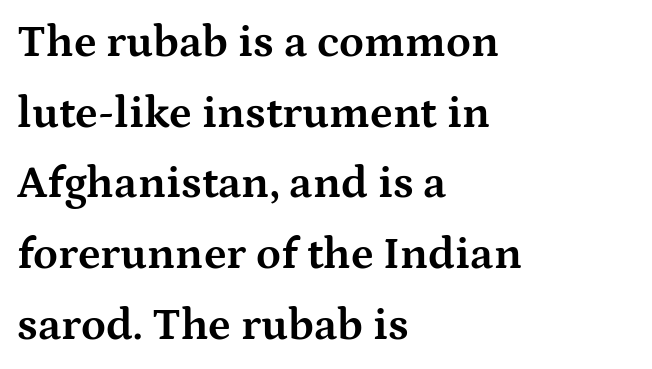
{"serif": "yes", "italic": "no", "bold": "yes", "weight": "bold", "width": "wide", "stroke_contrast": "medium", "x_height": "medium", "monospaced": "no", "underline": "no", "align": "left", "line_spacing": "normal", "line_spacing_ratio": 1.57, "letter_spacing": "normal", "letter_spacing_em": 0.0, "glyph_px": 45}
